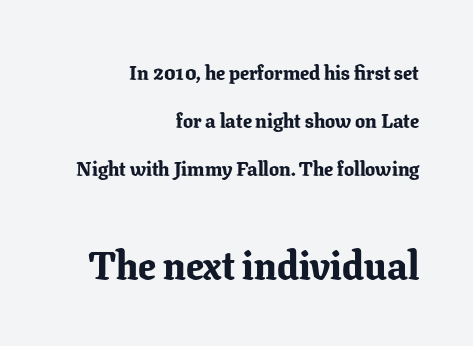
Q: Is the text bold? A: Yes.
Q: Is the text italic (slanted)? A: No, it is upright.
Q: Is the typeface a serif or a sans-serif typeface? A: Serif.
Q: Is the text underlined? A: No.
Q: How is the paragraph aligned? A: Right-aligned.
Q: Is the spacing between letters normal or unusually wide? A: Normal.
Q: Is the spacing between lines tight, normal or loose? A: Loose.
Q: Which block of text is set in a larger size, the first (top) or the second (bottom)? A: The second (bottom) one.
Q: Width (condensed, normal, or wide)? A: Normal.
Q: Stroke contrast? A: Low.
Q: x-height? A: Medium.
Q: Monospaced? A: No.
